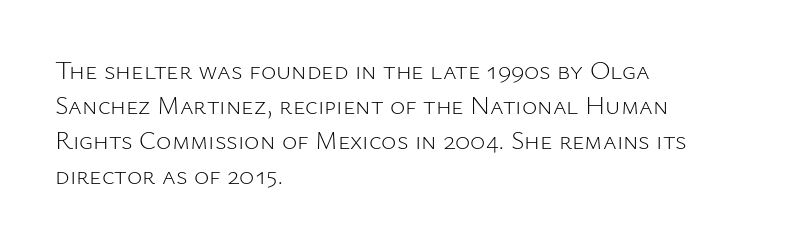
The image shows 26 px text type, upright; set left-aligned, normal line spacing (1.34x), normal letter spacing, not underlined.
